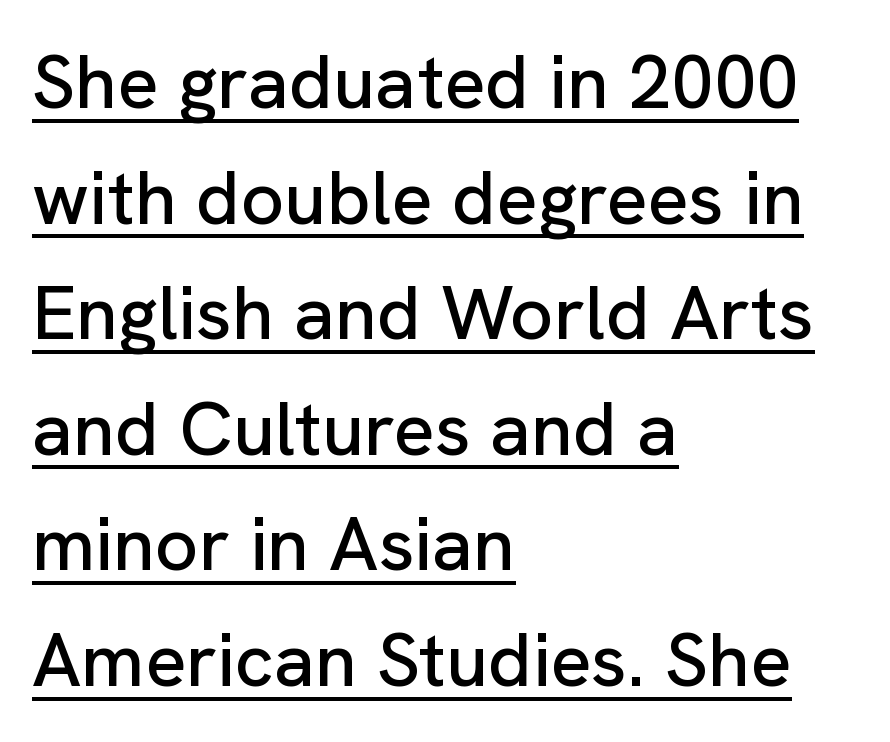
What kind of face is this? One without serifs — a sans. The face used here is proportionally spaced, like ordinary book or web type. Descenders here cross a horizontal rule under the line. A typesetter would call this zero additional tracking. No italicization has been applied; the sample stays upright. These lines sit exactly where default settings would place them.
